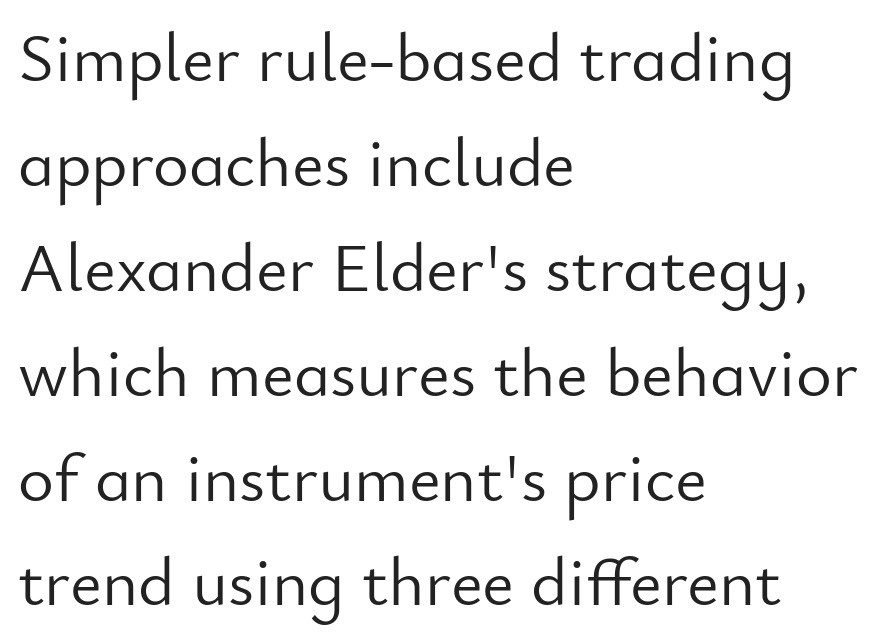
{"serif": "no", "italic": "no", "bold": "no", "weight": "light", "width": "normal", "stroke_contrast": "low", "x_height": "small", "monospaced": "no", "underline": "no", "align": "left", "line_spacing": "normal", "line_spacing_ratio": 1.52, "letter_spacing": "normal", "letter_spacing_em": 0.0, "glyph_px": 69}
